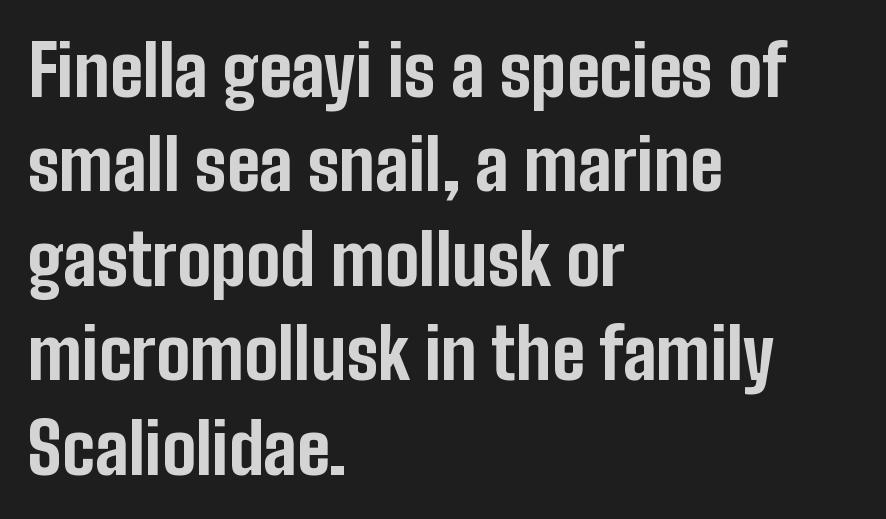
The image shows 70 px bold, condensed sans-serif type, upright; set left-aligned, normal line spacing (1.35x), normal letter spacing, not underlined; low stroke contrast and a medium x-height.
